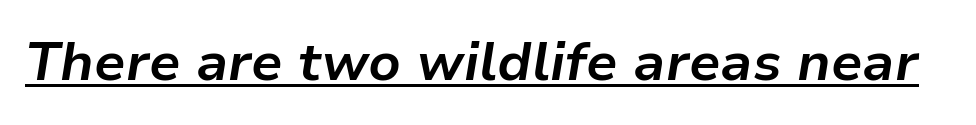
Notice how a bar underscores the lettering throughout. Thick stems and heavy bowls — unmistakably bold. Character widths vary here, with narrow letters taking less room than wide ones. Observe the ordinary spacing: letters are neighbours, not strangers.
